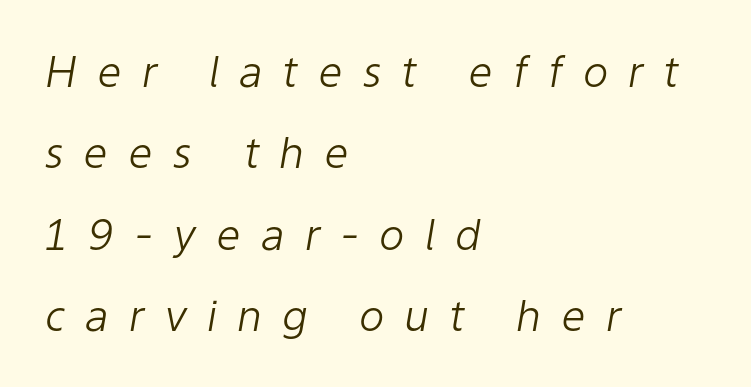
{"italic": "yes", "lean": "right", "slant_degrees": 9, "bold": "no", "weight": "light", "width": "normal", "stroke_contrast": "low", "x_height": "medium", "monospaced": "no", "underline": "no", "align": "left", "line_spacing_ratio": 1.89, "letter_spacing": "wide", "letter_spacing_em": 0.46, "glyph_px": 43}
